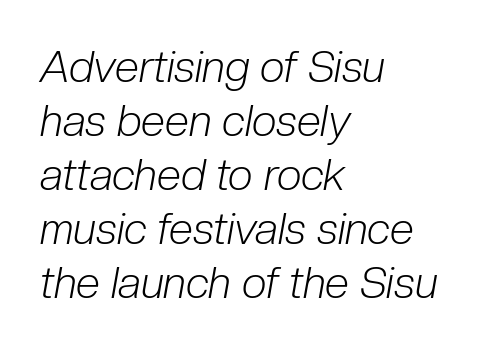
{"italic": "yes", "lean": "right", "slant_degrees": 10, "bold": "no", "weight": "light", "width": "condensed", "stroke_contrast": "low", "x_height": "medium", "monospaced": "no", "underline": "no", "align": "left", "line_spacing_ratio": 1.23, "letter_spacing": "normal", "letter_spacing_em": 0.0, "glyph_px": 44}
